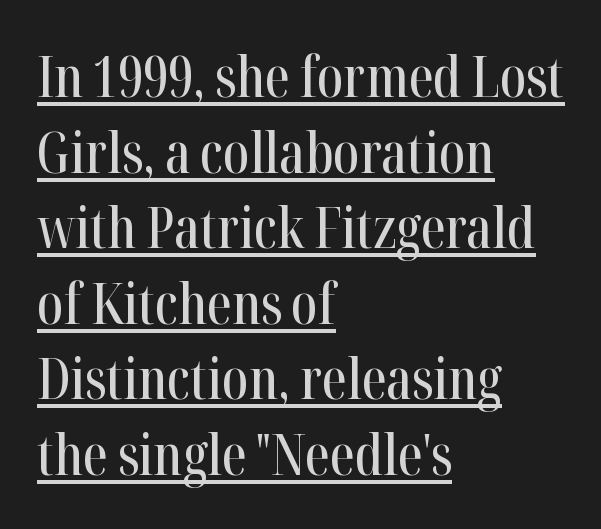
The image shows 56 px condensed serif type, upright; set left-aligned, normal line spacing (1.35x), normal letter spacing, underlined; high stroke contrast and a medium x-height.
